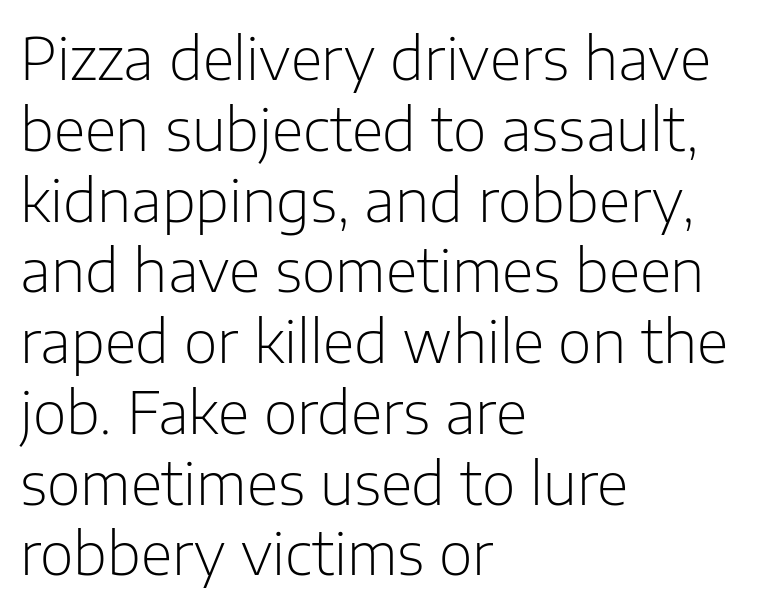
Q: Is the text bold? A: No.
Q: Is the text italic (slanted)? A: No, it is upright.
Q: Is the typeface a serif or a sans-serif typeface? A: Sans-serif.
Q: Is the text underlined? A: No.
Q: How is the paragraph aligned? A: Left-aligned.
Q: Is the spacing between letters normal or unusually wide? A: Normal.
Q: Width (condensed, normal, or wide)? A: Normal.
Q: Stroke contrast? A: Low.
Q: x-height? A: Medium.
Q: Monospaced? A: No.
